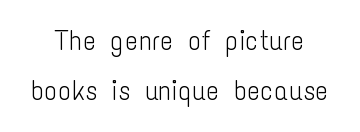
The weight would be labelled regular, book, light, or lighter still. The designer went with a sans here, leaving each stem footless. The passage shown is typed in a proportional face where columns would drift. Posture: straight, roman, zero tilt.
